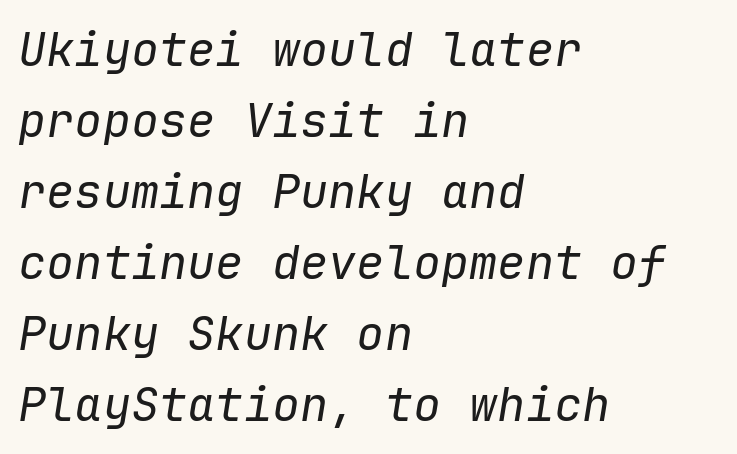
{"italic": "yes", "lean": "right", "slant_degrees": 9, "bold": "no", "weight": "regular", "width": "normal", "stroke_contrast": "low", "x_height": "medium", "monospaced": "yes", "underline": "no", "align": "left", "line_spacing": "normal", "line_spacing_ratio": 1.51, "letter_spacing": "normal", "letter_spacing_em": 0.0, "glyph_px": 47}
